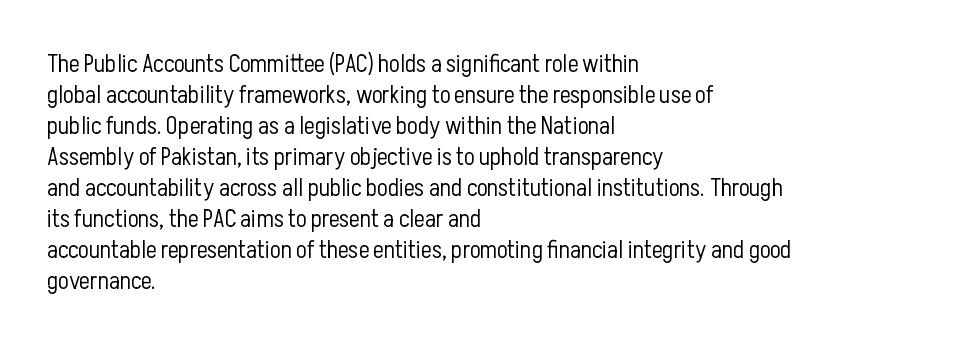
Q: Is the text bold? A: No.
Q: Is the text italic (slanted)? A: No, it is upright.
Q: Is the text underlined? A: No.
Q: How is the paragraph aligned? A: Left-aligned.
Q: Is the spacing between letters normal or unusually wide? A: Normal.
